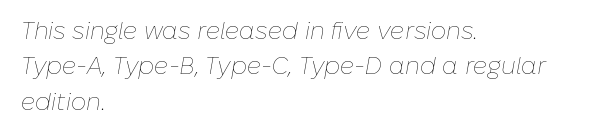
The image shows 24 px text type, italic (leaning right); set left-aligned, normal line spacing (1.47x), normal letter spacing, not underlined.
